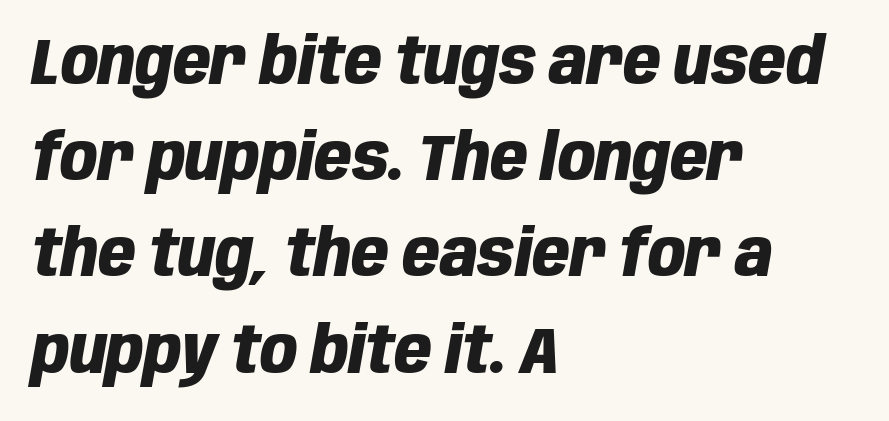
Horizontal bands of white between lines are of average thickness. This rendering features lettering with no underline. There is no visible air inserted between adjacent glyphs. Plenty of ink on the page — the face is bold.
